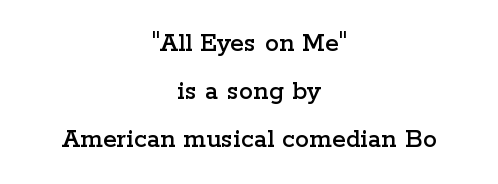
{"serif": "yes", "italic": "no", "width": "wide", "stroke_contrast": "low", "x_height": "medium", "monospaced": "no", "underline": "no", "align": "center", "line_spacing_ratio": 1.71, "letter_spacing": "normal", "letter_spacing_em": 0.0, "glyph_px": 28}
